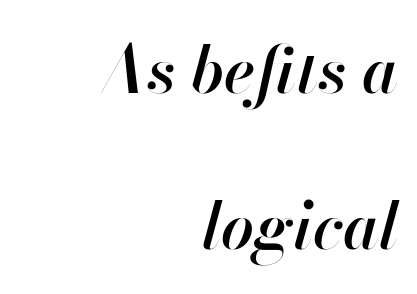
In CSS terms this would be text-align: right. Note the varied advance widths — an 'i' is clearly narrower than an 'm'. Words float on clear page, feet unadorned. The font is running at a semibold setting, under full bold.
